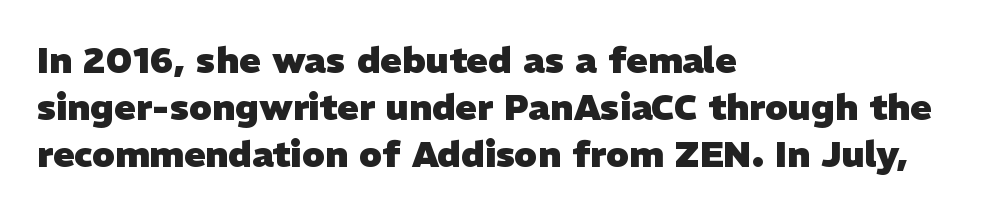
{"serif": "no", "bold": "yes", "weight": "heavy", "width": "normal", "stroke_contrast": "low", "x_height": "medium", "monospaced": "no", "underline": "no", "align": "left", "line_spacing": "normal", "line_spacing_ratio": 1.31, "letter_spacing": "normal", "letter_spacing_em": 0.0, "glyph_px": 36}
